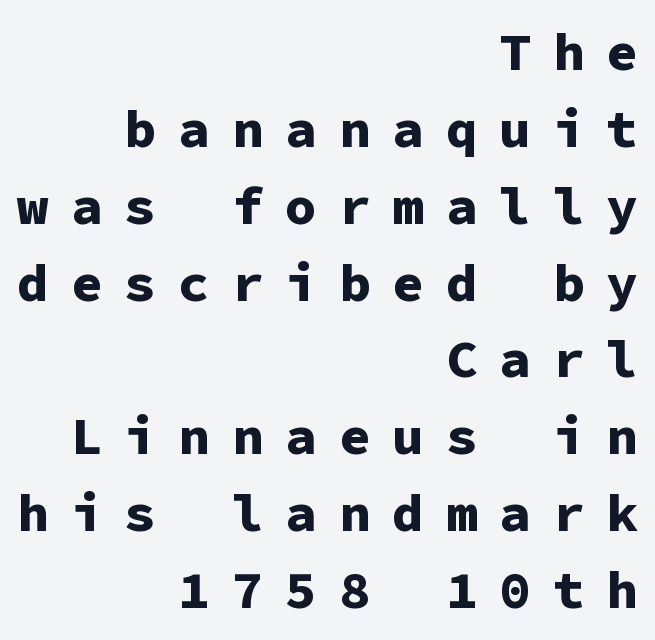
Is there much room between lines? A standard amount, neither cramped nor airy. Spacing between characters has been opened up far beyond the box default. The setting favours the right margin, as signatures and pull-quotes sometimes do. The glyphs are unaccompanied by any horizontal stroke below them. Nothing sits at the stroke ends, so this counts as sans-serif. Bold? Absolutely — the strokes are thick and heavy.
